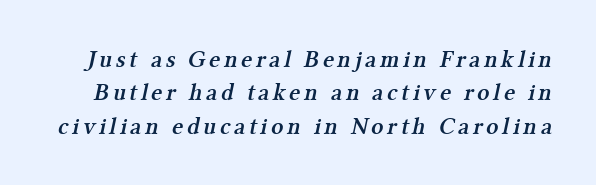
These lines sit exactly where default settings would place them. The passage shown is semibold, sitting just below true bold. Each row of text sits above clean, open space.
